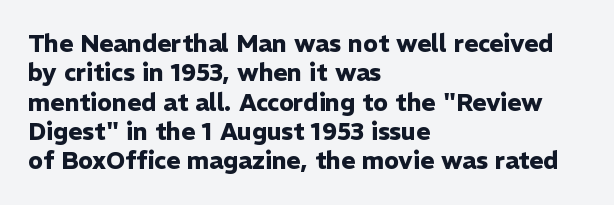
Check the space under the baseline: it is left empty. Words appear dense and cohesive because spacing is normal. Summary of weight: heavy, a full bold. Caption: multi-line text, flush left, ragged right.
